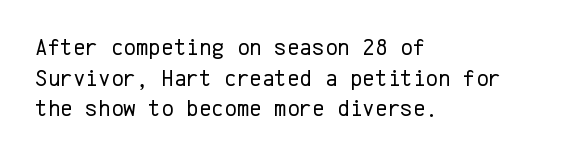
The image shows 24 px text type, upright; set left-aligned, normal line spacing (1.28x), normal letter spacing, not underlined.
